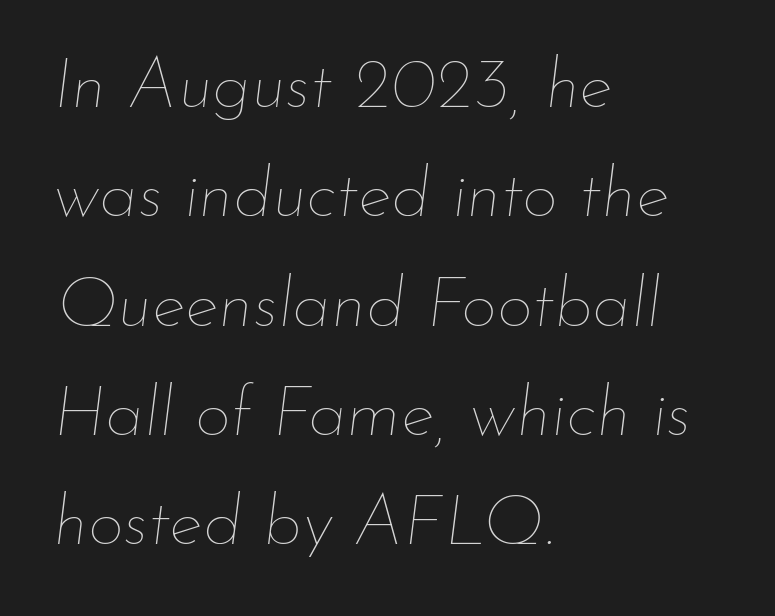
Q: Is the text bold? A: No.
Q: Is the text italic (slanted)? A: Yes, it leans right by about 7 degrees.
Q: Is the text underlined? A: No.
Q: How is the paragraph aligned? A: Left-aligned.
Q: Is the spacing between letters normal or unusually wide? A: Normal.
Q: Is the spacing between lines tight, normal or loose? A: Normal.
Q: Width (condensed, normal, or wide)? A: Normal.
Q: Stroke contrast? A: Low.
Q: x-height? A: Small.
Q: Monospaced? A: No.
